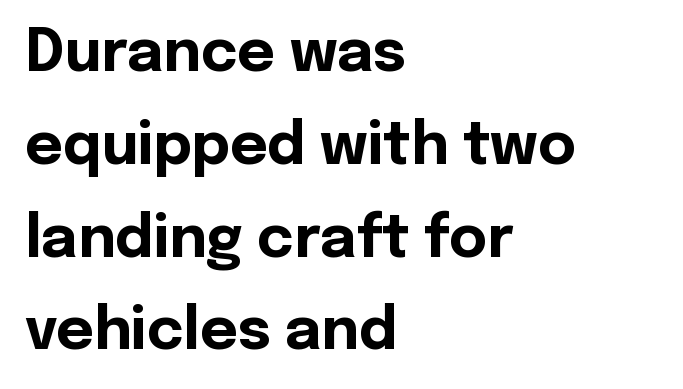
The image shows 58 px bold sans-serif type, upright; set left-aligned, normal line spacing (1.6x), normal letter spacing, not underlined; a medium x-height.
